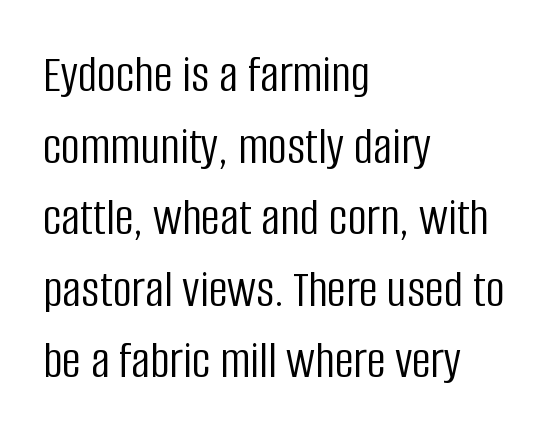
Each line starts at the same left margin while the right side varies. The strip under each line holds only bare page. This sample has the flowing, uneven cadence of proportional lettering. Serifs: no, the terminals of the letterforms are clean.
